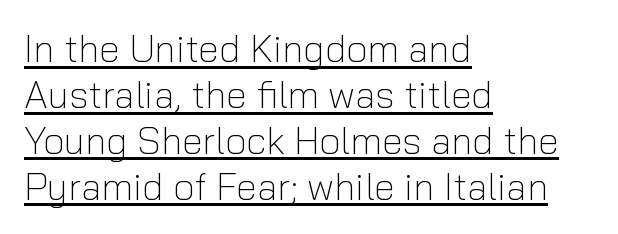
{"serif": "no", "italic": "no", "bold": "no", "weight": "light", "width": "normal", "stroke_contrast": "low", "x_height": "medium", "monospaced": "no", "underline": "yes", "align": "left", "line_spacing_ratio": 1.21, "letter_spacing": "normal", "letter_spacing_em": 0.0, "glyph_px": 38}
